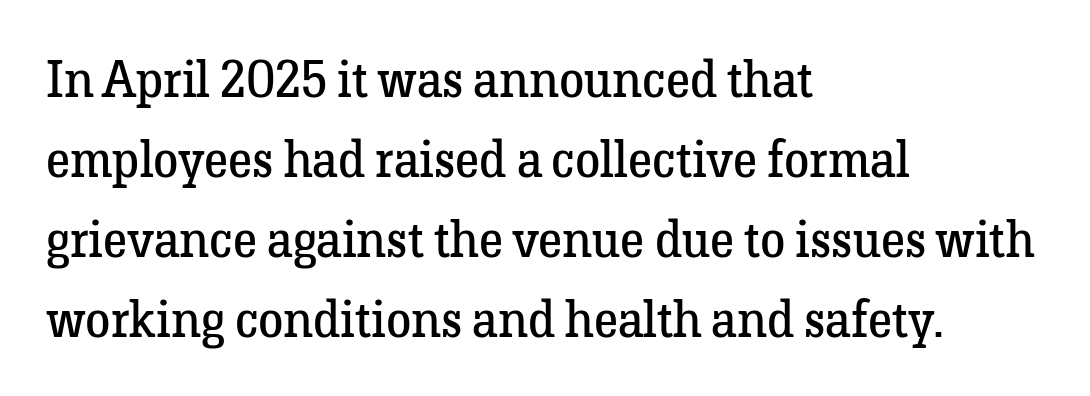
There is no visible air inserted between adjacent glyphs. The passage shown is typed in a proportional face where columns would drift. Weight: in the light-to-regular range. Upright lettering throughout. Old-style or modern, the face here clearly has serifs. The strip under each line holds only bare page.
